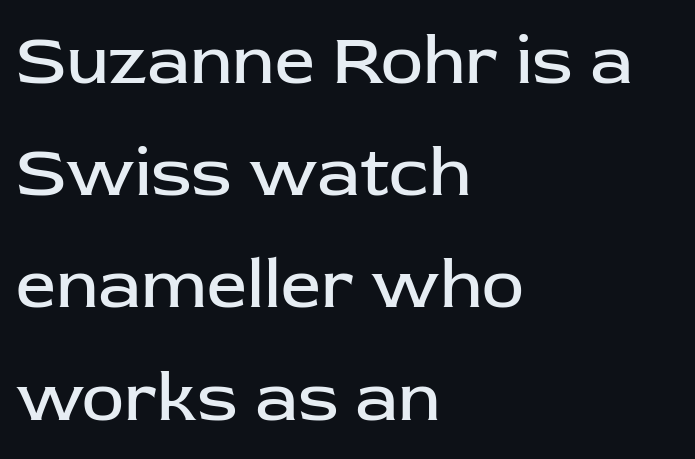
The image shows 71 px regular-weight sans-serif type, upright; set left-aligned, normal line spacing (1.58x), normal letter spacing, not underlined; low stroke contrast and a medium x-height.
